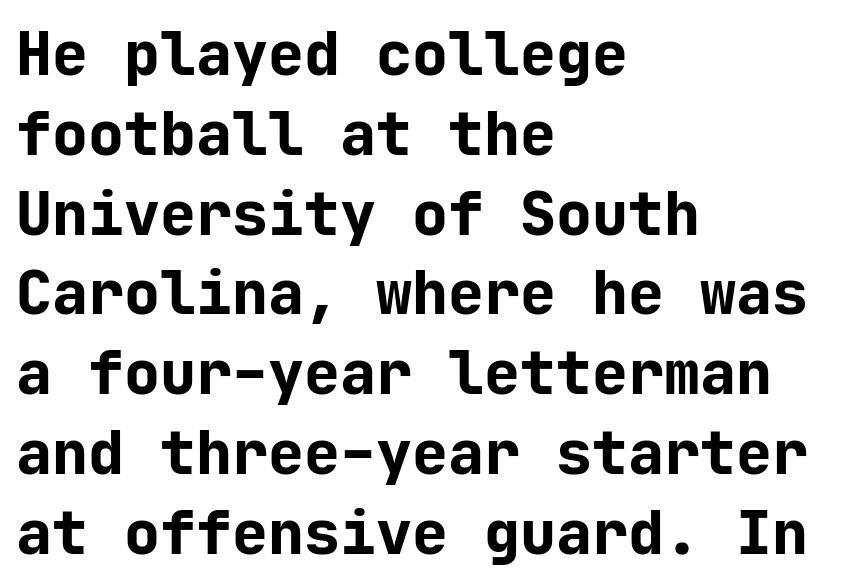
{"serif": "no", "italic": "no", "bold": "yes", "weight": "bold", "width": "normal", "stroke_contrast": "low", "x_height": "medium", "monospaced": "yes", "underline": "no", "align": "left", "line_spacing": "normal", "line_spacing_ratio": 1.33, "letter_spacing": "normal", "letter_spacing_em": 0.0, "glyph_px": 60}
